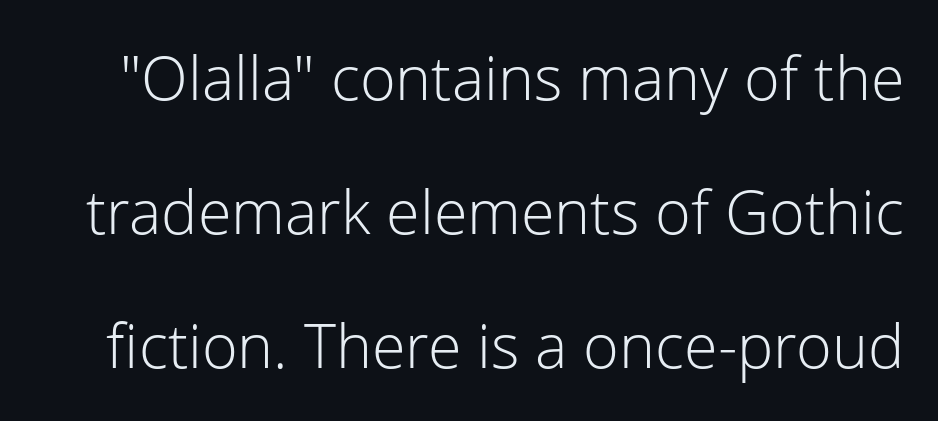
{"serif": "no", "italic": "no", "bold": "no", "weight": "light", "width": "normal", "stroke_contrast": "low", "x_height": "medium", "monospaced": "no", "underline": "no", "line_spacing": "loose", "line_spacing_ratio": 2.2, "letter_spacing": "normal", "letter_spacing_em": 0.0, "glyph_px": 61}
